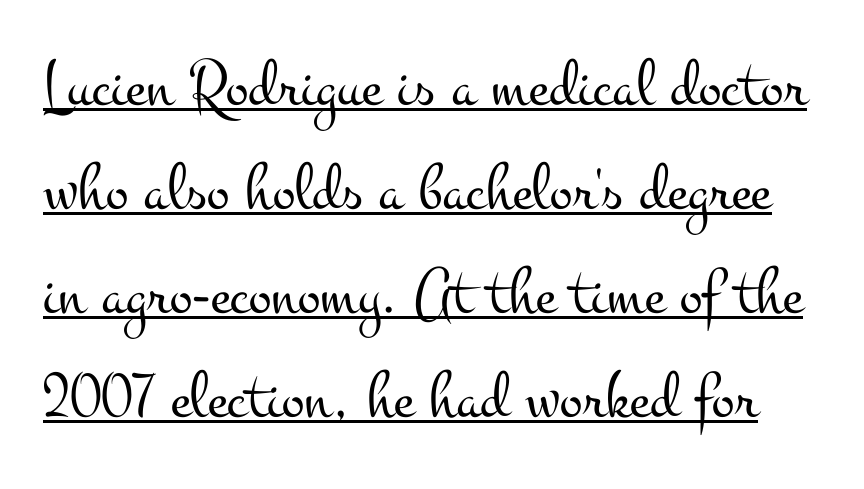
The image shows 68 px light, wide serif type; set normal line spacing (1.53x), normal letter spacing, underlined; medium stroke contrast and a small x-height.
